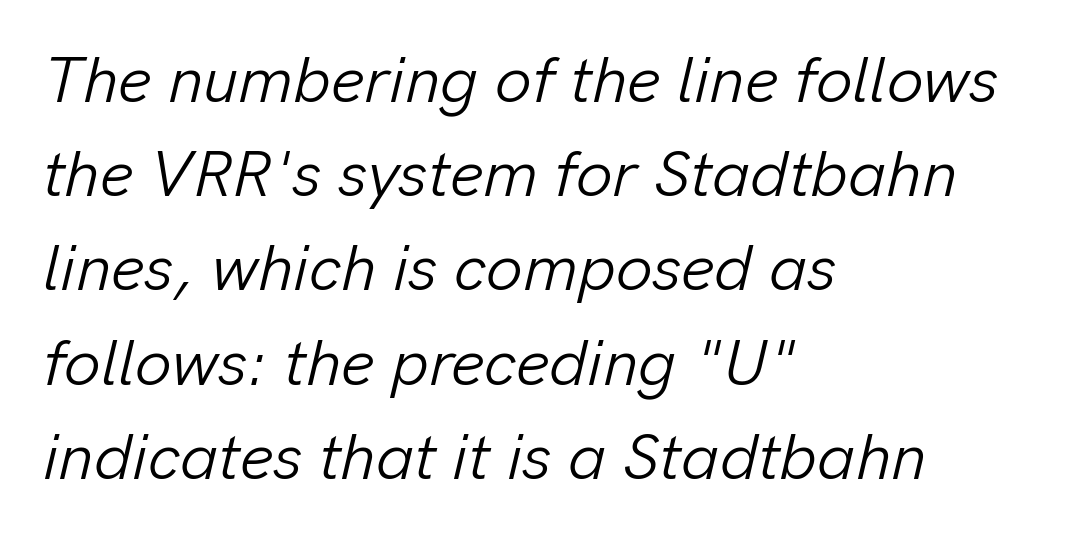
Every row of glyphs begins at an identical x-position on the left. The rendering applies a slant to the glyphs. Baseline-to-baseline distance is the conventional proportion of letter height. The passage shown is not underscored anywhere. The cut favours lightness, reaching ordinary text weight at its darkest. You could not count columns in this text — the font is proportionally spaced.
